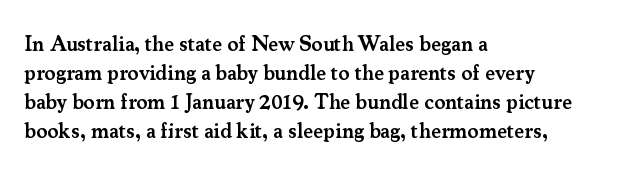
The image shows 21 px text type, upright; set left-aligned, normal line spacing (1.38x), normal letter spacing, not underlined.
